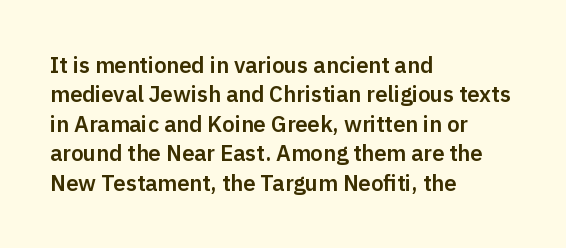
Reading down the block, your eye returns to a fixed left position each line. The type sits square on the baseline with zero lean. The space directly below the letters is spotless. Notice how descenders clear the ascenders below comfortably — that's standard leading. Each word holds together tightly as a unit, with standard inter-letter gaps.
